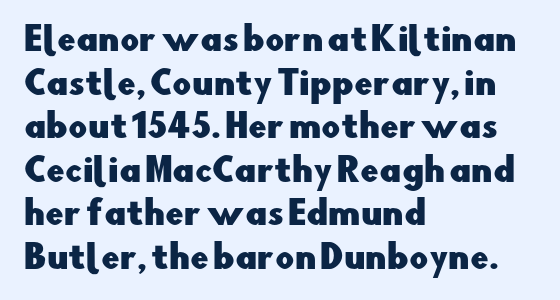
Q: Is the text italic (slanted)? A: No, it is upright.
Q: Is the typeface a serif or a sans-serif typeface? A: Sans-serif.
Q: Is the text underlined? A: No.
Q: How is the paragraph aligned? A: Left-aligned.
Q: Is the spacing between letters normal or unusually wide? A: Normal.
Q: Is the spacing between lines tight, normal or loose? A: Normal.
Q: Width (condensed, normal, or wide)? A: Normal.
Q: Stroke contrast? A: Low.
Q: x-height? A: Small.
Q: Monospaced? A: No.
